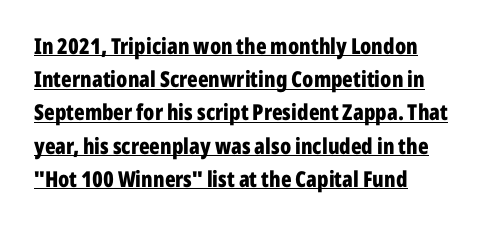
{"italic": "no", "bold": "yes", "underline": "yes", "align": "left", "line_spacing": "normal", "line_spacing_ratio": 1.51, "letter_spacing": "normal", "letter_spacing_em": 0.0, "glyph_px": 22}
